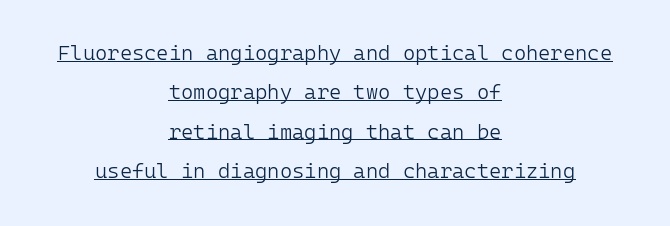
Q: Is the text bold? A: No.
Q: Is the text italic (slanted)? A: No, it is upright.
Q: Is the text underlined? A: Yes.
Q: How is the paragraph aligned? A: Centered.
Q: Is the spacing between letters normal or unusually wide? A: Normal.
